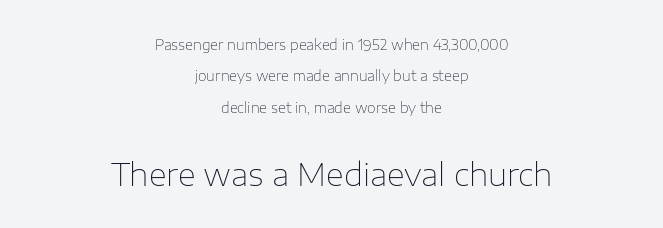
{"serif": "no", "italic": "no", "bold": "no", "weight": "thin", "width": "normal", "stroke_contrast": "low", "x_height": "medium", "monospaced": "no", "underline": "no", "align": "center", "line_spacing": "loose", "line_spacing_ratio": 2.24, "letter_spacing": "normal", "letter_spacing_em": 0.0, "larger_block": "second", "size_ratio": 2.21, "glyph_px": 31}
